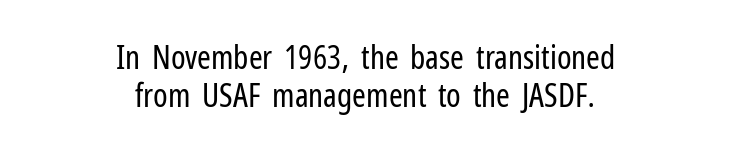
{"serif": "no", "italic": "no", "bold": "no", "weight": "regular", "width": "condensed", "stroke_contrast": "low", "x_height": "medium", "monospaced": "no", "underline": "no", "align": "center", "line_spacing": "tight", "line_spacing_ratio": 1.15, "letter_spacing": "normal", "letter_spacing_em": 0.0, "glyph_px": 33}
